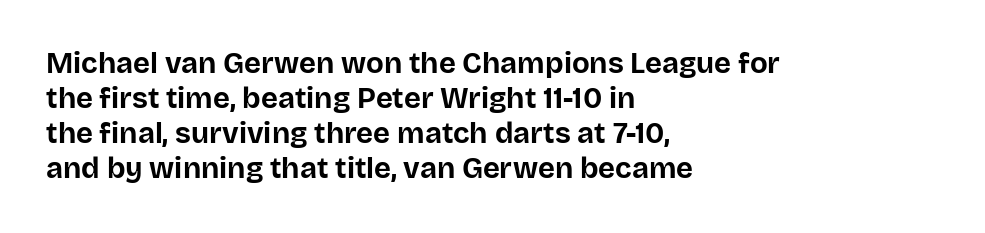
Just letters on the line, the space beneath them empty. Letter spacing: default. Regarding serifs, this sample does without them. This is roman type, the default non-slanted kind.
